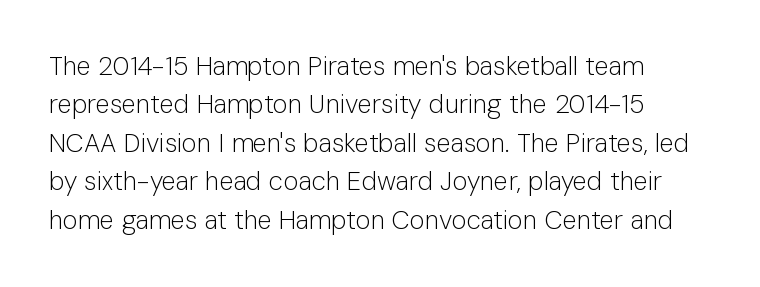
Q: Is the text bold? A: No.
Q: Is the text italic (slanted)? A: No, it is upright.
Q: Is the text underlined? A: No.
Q: How is the paragraph aligned? A: Left-aligned.
Q: Is the spacing between letters normal or unusually wide? A: Normal.
Q: Is the spacing between lines tight, normal or loose? A: Normal.
